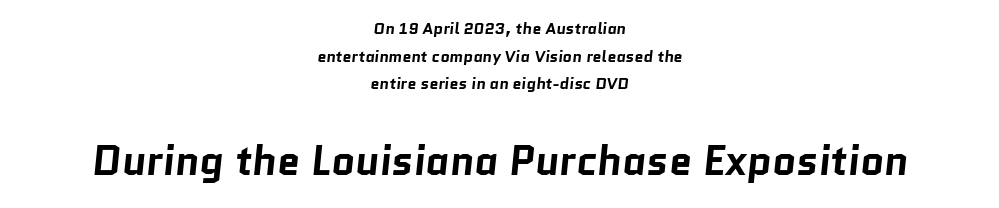
Q: Is the text bold? A: Yes.
Q: Is the typeface a serif or a sans-serif typeface? A: Sans-serif.
Q: Is the text underlined? A: No.
Q: How is the paragraph aligned? A: Centered.
Q: Is the spacing between letters normal or unusually wide? A: Normal.
Q: Which block of text is set in a larger size, the first (top) or the second (bottom)? A: The second (bottom) one.
Q: Width (condensed, normal, or wide)? A: Normal.
Q: Stroke contrast? A: Low.
Q: x-height? A: Medium.
Q: Monospaced? A: No.
